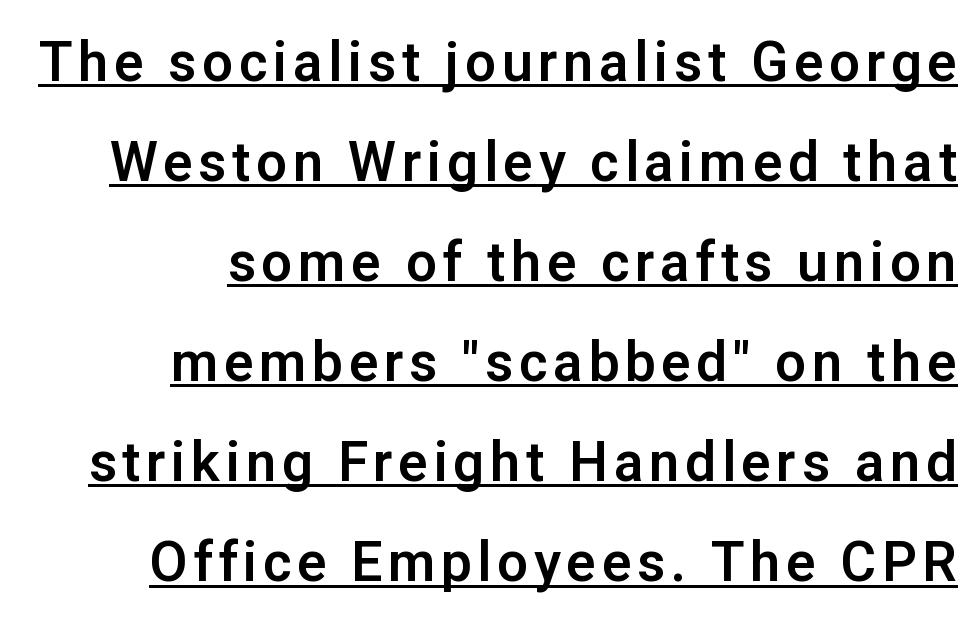
The glyphs in this specimen are sans serif. What decoration does the sample have? An underline. Do the characters align in a grid? No, the font is proportional. Short and long lines alike share a common ending point at right.
